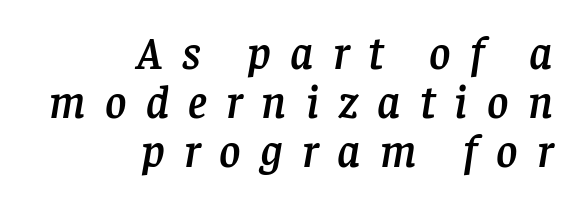
Little horizontal feet cap the strokes, marking this as serif type. Is the type slanted? Yes — the strokes lean at a clear angle. Successive baselines arrive quickly, one right under another. The space beneath each line is pristine and unruled.
